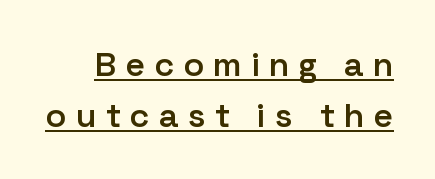
{"serif": "no", "italic": "no", "bold": "semi", "weight": "semibold", "width": "normal", "stroke_contrast": "low", "x_height": "medium", "monospaced": "no", "underline": "yes", "line_spacing": "normal", "line_spacing_ratio": 1.5, "letter_spacing": "wide", "letter_spacing_em": 0.29, "glyph_px": 34}
